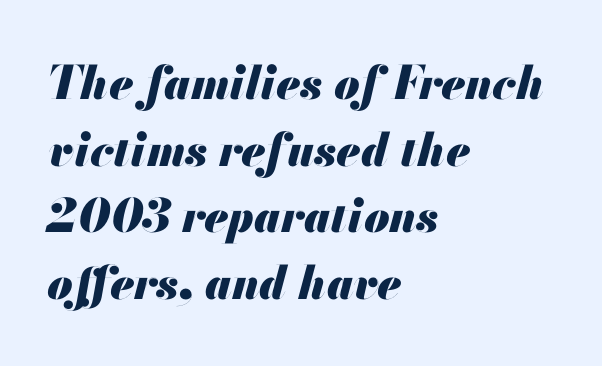
Q: Is the text bold? A: Yes.
Q: Is the text italic (slanted)? A: Yes, it leans right by about 13 degrees.
Q: Is the text underlined? A: No.
Q: How is the paragraph aligned? A: Left-aligned.
Q: Is the spacing between letters normal or unusually wide? A: Normal.
Q: Is the spacing between lines tight, normal or loose? A: Normal.
Q: Width (condensed, normal, or wide)? A: Normal.
Q: Stroke contrast? A: Medium.
Q: x-height? A: Small.
Q: Monospaced? A: No.
